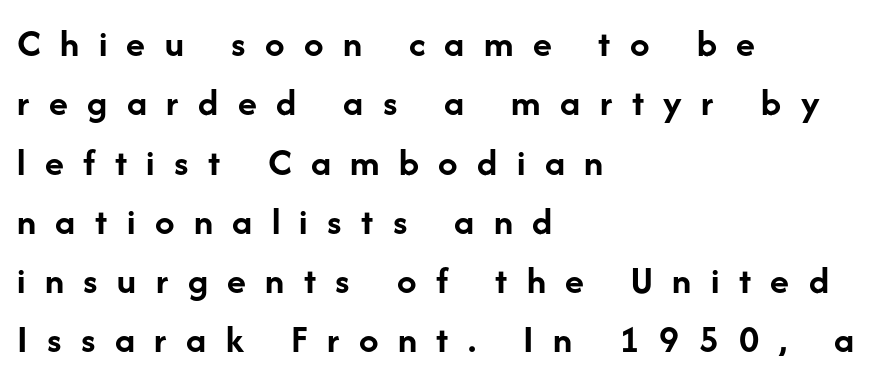
The image shows 39 px semibold sans-serif type, upright; set left-aligned, normal line spacing (1.52x), unusually wide letter spacing (+0.5 em), not underlined; low stroke contrast and a medium x-height.
